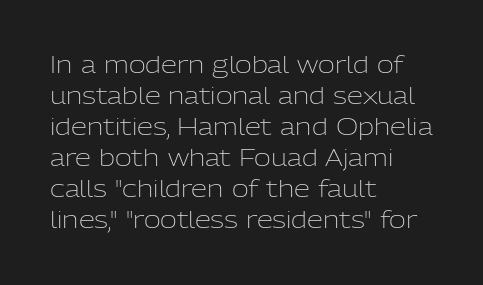
Q: Is the text bold? A: No.
Q: Is the text italic (slanted)? A: No, it is upright.
Q: Is the text underlined? A: No.
Q: How is the paragraph aligned? A: Left-aligned.
Q: Is the spacing between letters normal or unusually wide? A: Normal.
Q: Is the spacing between lines tight, normal or loose? A: Normal.
